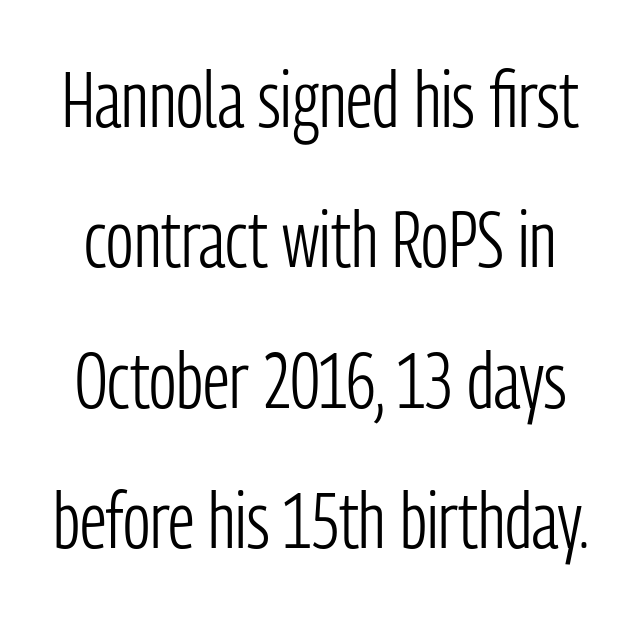
{"serif": "no", "italic": "no", "bold": "no", "weight": "light", "width": "condensed", "stroke_contrast": "low", "x_height": "medium", "monospaced": "no", "underline": "no", "line_spacing_ratio": 1.8, "letter_spacing": "normal", "letter_spacing_em": 0.0, "glyph_px": 78}
